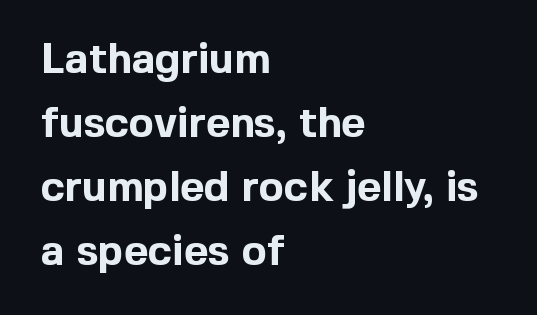
The image shows 42 px bold sans-serif type, upright; set left-aligned, normal line spacing (1.52x), normal letter spacing, not underlined; a medium x-height.
